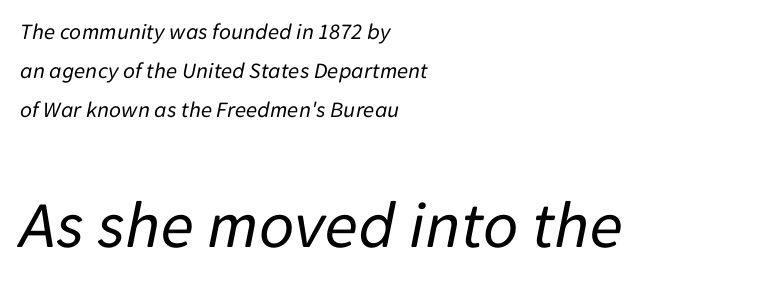
{"italic": "yes", "lean": "right", "slant_degrees": 11, "bold": "no", "weight": "regular", "width": "normal", "stroke_contrast": "low", "x_height": "medium", "monospaced": "no", "underline": "no", "align": "left", "line_spacing": "normal", "line_spacing_ratio": 1.7, "letter_spacing": "normal", "letter_spacing_em": 0.0, "larger_block": "second", "size_ratio": 2.96, "glyph_px": 68}
